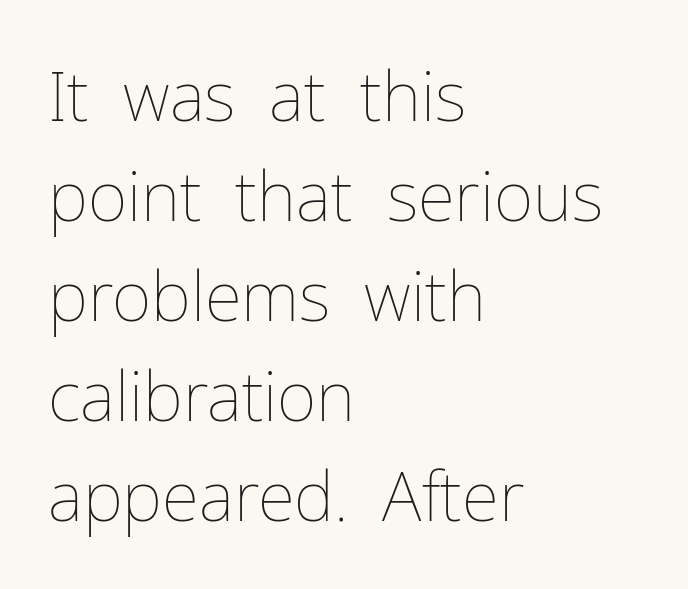
Q: Is the text bold? A: No.
Q: Is the text italic (slanted)? A: No, it is upright.
Q: Is the text underlined? A: No.
Q: How is the paragraph aligned? A: Left-aligned.
Q: Is the spacing between letters normal or unusually wide? A: Normal.
Q: Is the spacing between lines tight, normal or loose? A: Normal.
Q: Width (condensed, normal, or wide)? A: Normal.
Q: Stroke contrast? A: Low.
Q: x-height? A: Medium.
Q: Monospaced? A: No.
